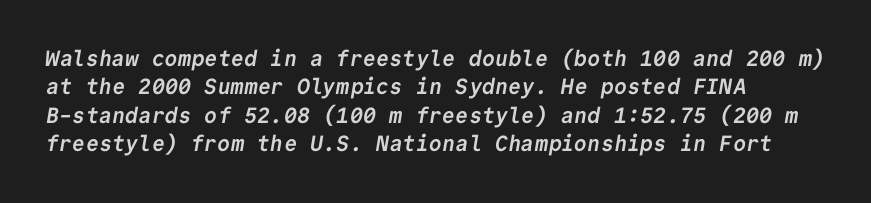
Q: Is the text bold? A: Yes.
Q: Is the text underlined? A: No.
Q: How is the paragraph aligned? A: Left-aligned.
Q: Is the spacing between letters normal or unusually wide? A: Normal.
Q: Is the spacing between lines tight, normal or loose? A: Normal.
